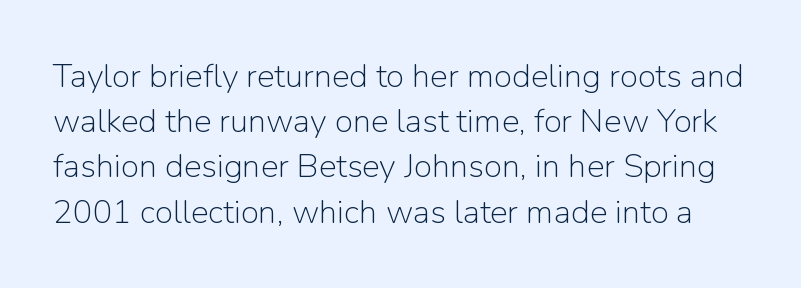
{"serif": "no", "italic": "no", "bold": "no", "weight": "light", "width": "normal", "stroke_contrast": "low", "x_height": "medium", "monospaced": "no", "underline": "no", "line_spacing": "normal", "line_spacing_ratio": 1.37, "letter_spacing": "normal", "letter_spacing_em": 0.0, "glyph_px": 33}
